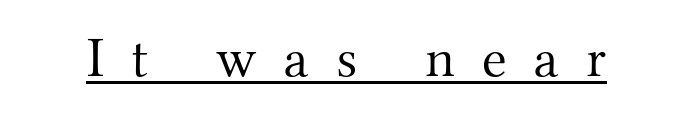
The image shows 57 px light serif type, upright; set unusually wide letter spacing (+0.47 em), underlined; medium stroke contrast and a small x-height.
